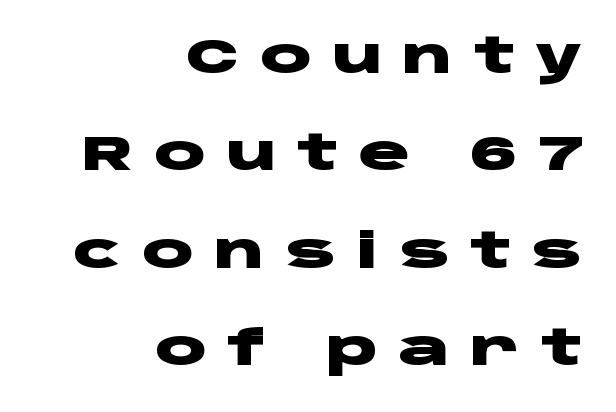
A clean baseline with only descenders dipping below it. Is this a fixed-width face? No — the glyphs have proportional, varying widths. The typeface chosen for these lines omits serifs. Heavy, bold letterforms.
